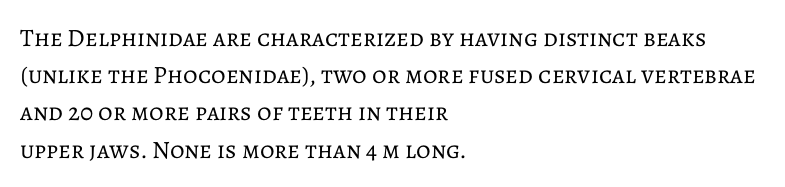
Each new line begins a customary step beneath the previous one. In CSS terms this would be text-align: left. Every character sits straight up, as roman type does. Inter-character spacing is left at the font's built-in metrics.
